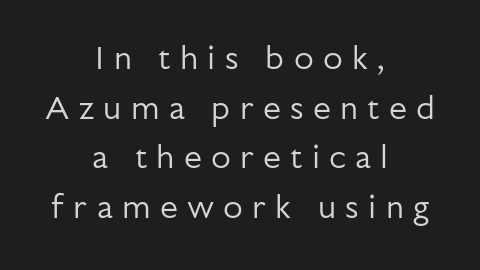
Q: Is the text bold? A: No.
Q: Is the text italic (slanted)? A: No, it is upright.
Q: Is the typeface a serif or a sans-serif typeface? A: Sans-serif.
Q: Is the text underlined? A: No.
Q: How is the paragraph aligned? A: Centered.
Q: Is the spacing between letters normal or unusually wide? A: Unusually wide.
Q: Is the spacing between lines tight, normal or loose? A: Normal.
Q: Width (condensed, normal, or wide)? A: Normal.
Q: Stroke contrast? A: Low.
Q: x-height? A: Medium.
Q: Monospaced? A: No.
